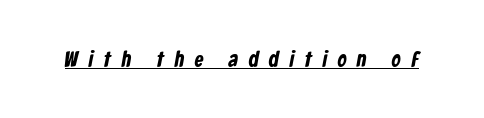
Characters follow at a spacing far wider than the type designer built in. Underline: present. The strokes are fattened all the way to bold.
